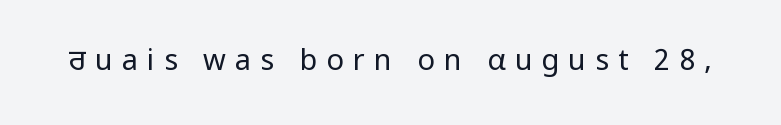
Q: Is the text bold? A: No.
Q: Is the text italic (slanted)? A: No, it is upright.
Q: Is the typeface a serif or a sans-serif typeface? A: Sans-serif.
Q: Is the text underlined? A: No.
Q: Is the spacing between letters normal or unusually wide? A: Unusually wide.
Q: Width (condensed, normal, or wide)? A: Normal.
Q: Stroke contrast? A: Low.
Q: x-height? A: Medium.
Q: Monospaced? A: No.
